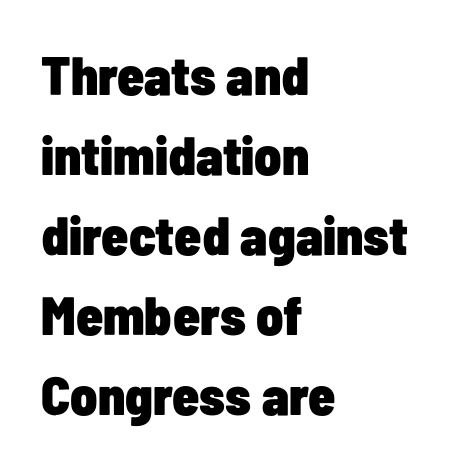
The image shows 54 px heavy, condensed sans-serif type, upright; set left-aligned, normal line spacing (1.48x), normal letter spacing, not underlined; low stroke contrast and a medium x-height.
